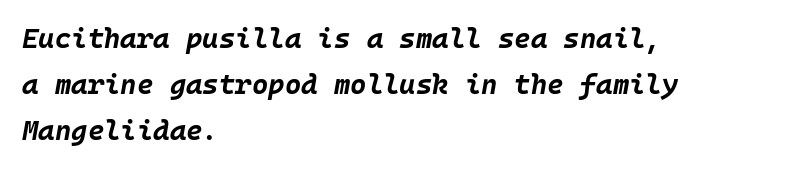
Caption: bold face, heavy strokes. No word sits above an underline. There is no visible air inserted between adjacent glyphs. Quick note: interline space is typical. All the whitespace from short lines collects on the right. These lines were composed using italics.
